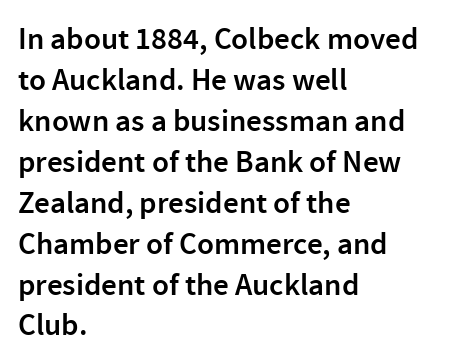
{"serif": "no", "italic": "no", "bold": "semi", "weight": "semibold", "width": "normal", "x_height": "medium", "monospaced": "no", "underline": "no", "align": "left", "line_spacing": "normal", "line_spacing_ratio": 1.32, "letter_spacing": "normal", "letter_spacing_em": 0.0, "glyph_px": 31}
